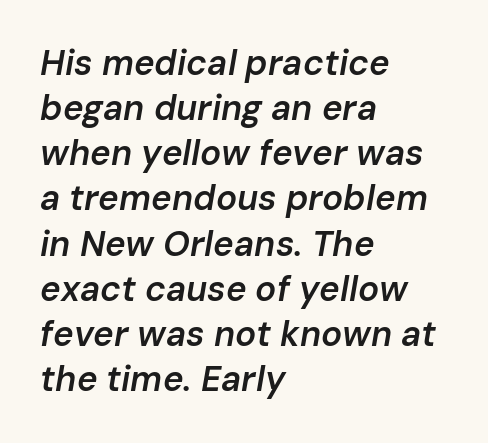
If you measured baseline to baseline, you'd find a middling distance. Strokes here are thickened, but only to semibold level. Bare-footed words on every line. Quick note: italic. Line beginnings align vertically; line endings do not. Each word holds together tightly as a unit, with standard inter-letter gaps.
